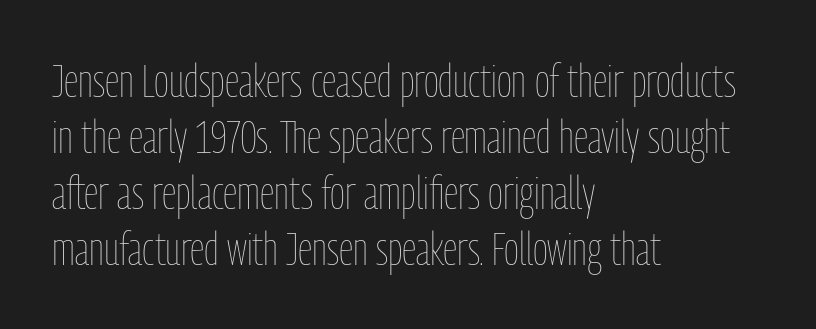
Q: Is the text bold? A: No.
Q: Is the text italic (slanted)? A: No, it is upright.
Q: Is the text underlined? A: No.
Q: How is the paragraph aligned? A: Left-aligned.
Q: Is the spacing between letters normal or unusually wide? A: Normal.
Q: Width (condensed, normal, or wide)? A: Condensed.
Q: Stroke contrast? A: Low.
Q: x-height? A: Medium.
Q: Monospaced? A: No.
